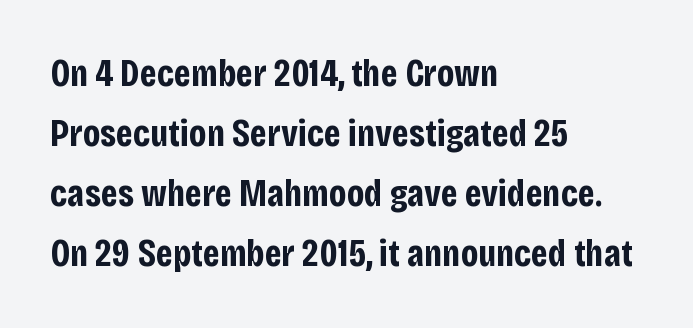
Q: Is the text bold? A: Yes.
Q: Is the text italic (slanted)? A: No, it is upright.
Q: Is the typeface a serif or a sans-serif typeface? A: Sans-serif.
Q: Is the text underlined? A: No.
Q: How is the paragraph aligned? A: Left-aligned.
Q: Is the spacing between letters normal or unusually wide? A: Normal.
Q: Is the spacing between lines tight, normal or loose? A: Normal.
Q: Width (condensed, normal, or wide)? A: Condensed.
Q: Stroke contrast? A: Low.
Q: x-height? A: Large.
Q: Monospaced? A: No.
